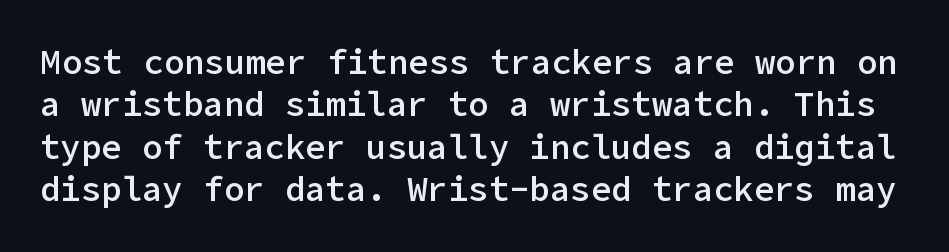
The image shows 34 px semibold sans-serif type, upright; set normal line spacing (1.25x), normal letter spacing, not underlined; low stroke contrast and a medium x-height.
